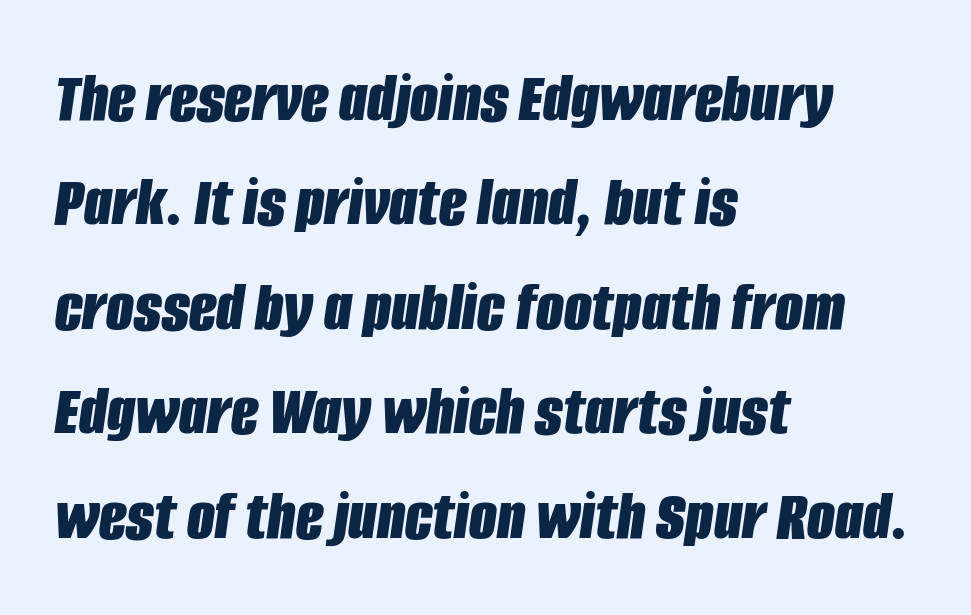
Q: Is the text bold? A: Yes.
Q: Is the text italic (slanted)? A: Yes, it leans right by about 8 degrees.
Q: Is the text underlined? A: No.
Q: How is the paragraph aligned? A: Left-aligned.
Q: Is the spacing between letters normal or unusually wide? A: Normal.
Q: Is the spacing between lines tight, normal or loose? A: Normal.
Q: Width (condensed, normal, or wide)? A: Condensed.
Q: Stroke contrast? A: Low.
Q: x-height? A: Large.
Q: Monospaced? A: No.
